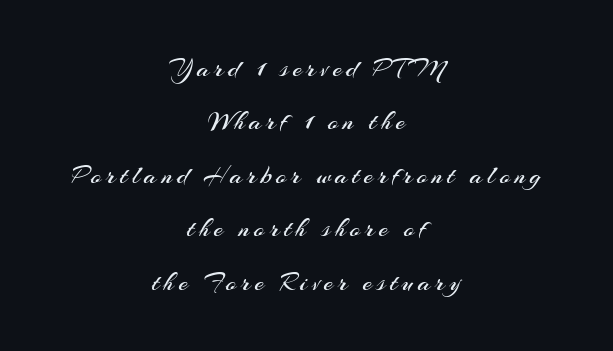
The specimen omits any rule beneath the text block's lines. One-word summary of the alignment: center. Weight: regular or lighter. The space between consecutive lines is lavish.
